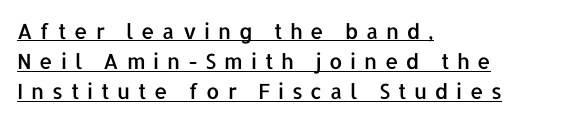
The image shows 21 px text type, upright; set left-aligned, normal line spacing (1.44x), unusually wide letter spacing (+0.37 em), underlined.
